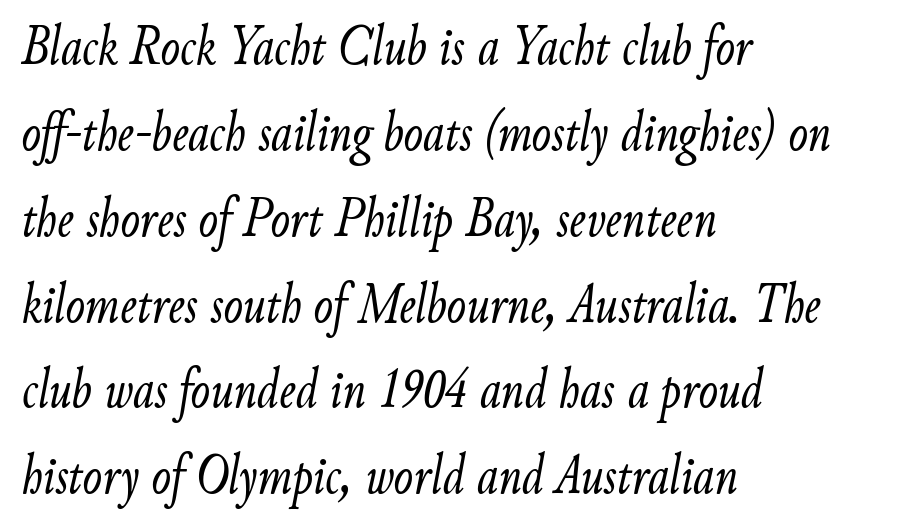
{"italic": "yes", "lean": "right", "slant_degrees": 9, "bold": "no", "weight": "light", "width": "condensed", "stroke_contrast": "low", "x_height": "small", "monospaced": "no", "underline": "no", "align": "left", "line_spacing": "normal", "line_spacing_ratio": 1.48, "letter_spacing": "normal", "letter_spacing_em": 0.0, "glyph_px": 58}
